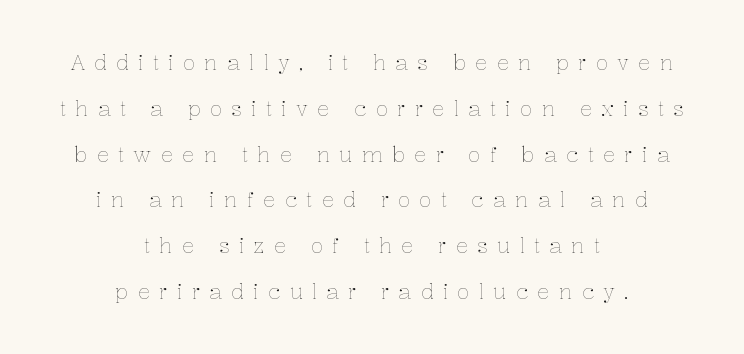
The image shows 21 px text type, upright; set centered, loose line spacing (2.18x), unusually wide letter spacing (+0.43 em), not underlined.
